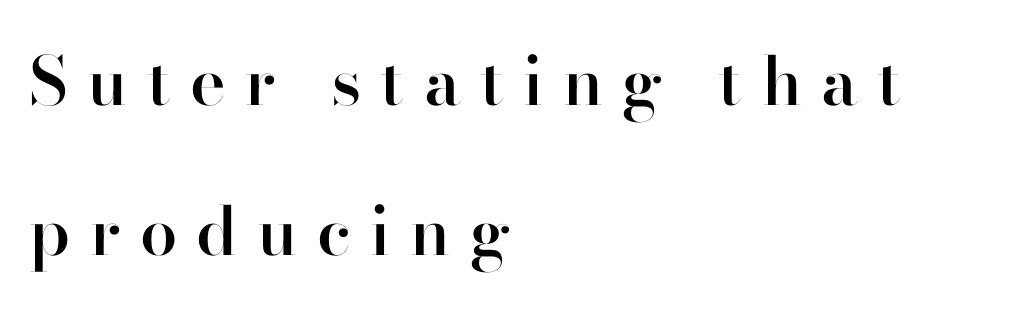
{"serif": "no", "italic": "no", "bold": "semi", "weight": "semibold", "width": "normal", "stroke_contrast": "high", "x_height": "small", "monospaced": "no", "underline": "no", "align": "left", "line_spacing": "loose", "line_spacing_ratio": 2.24, "letter_spacing": "wide", "letter_spacing_em": 0.29, "glyph_px": 67}
